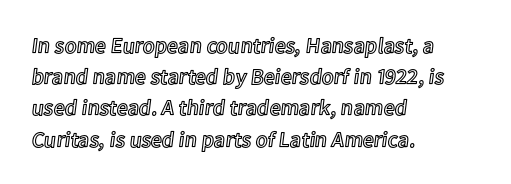
{"underline": "no", "align": "left", "line_spacing": "normal", "line_spacing_ratio": 1.42, "letter_spacing": "normal", "letter_spacing_em": 0.0, "glyph_px": 22}
